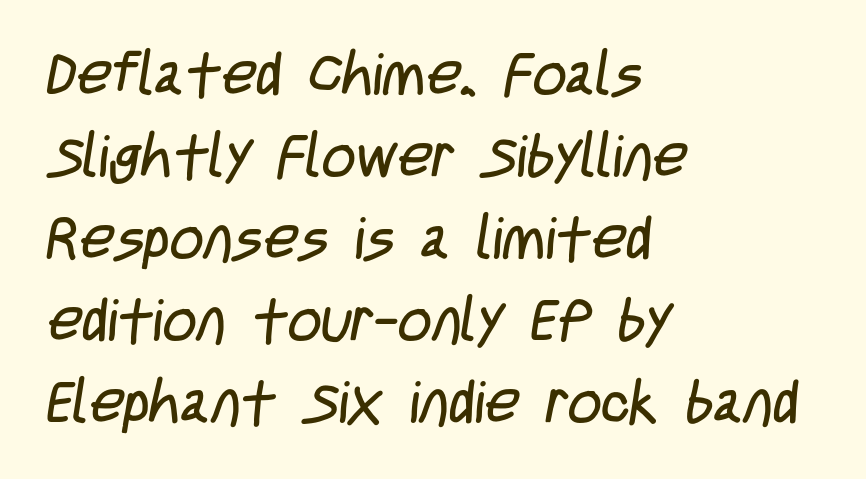
These lines are rendered in a variable-pitch font. The lines in this sample share a left origin and differ only in where they stop. Heft: none added — not bold. Students, note that the glyphs here touch the page at normal intervals. Rule under the text: the space is simply empty. Serif or sans? Sans — the stroke terminals are bare.
